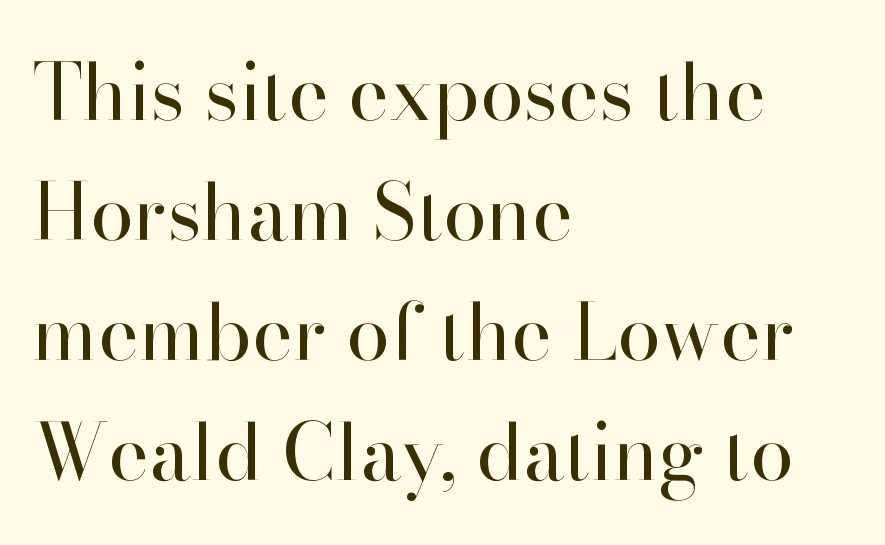
{"serif": "yes", "italic": "no", "bold": "no", "weight": "regular", "width": "normal", "stroke_contrast": "high", "x_height": "small", "monospaced": "no", "underline": "no", "align": "left", "line_spacing": "normal", "line_spacing_ratio": 1.54, "letter_spacing": "normal", "letter_spacing_em": 0.0, "glyph_px": 78}
